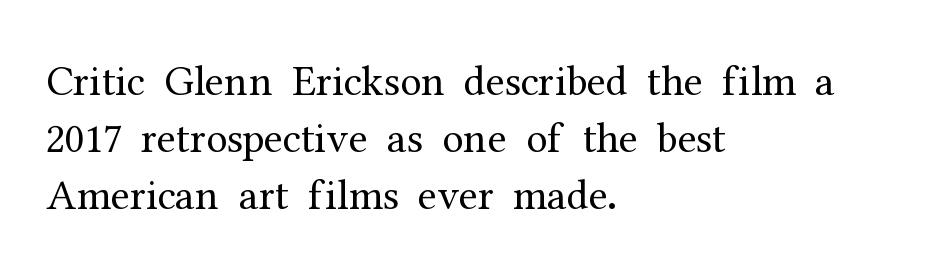
The image shows 43 px regular-weight serif type, upright; set left-aligned, normal line spacing (1.33x), normal letter spacing, not underlined; medium stroke contrast and a medium x-height.
